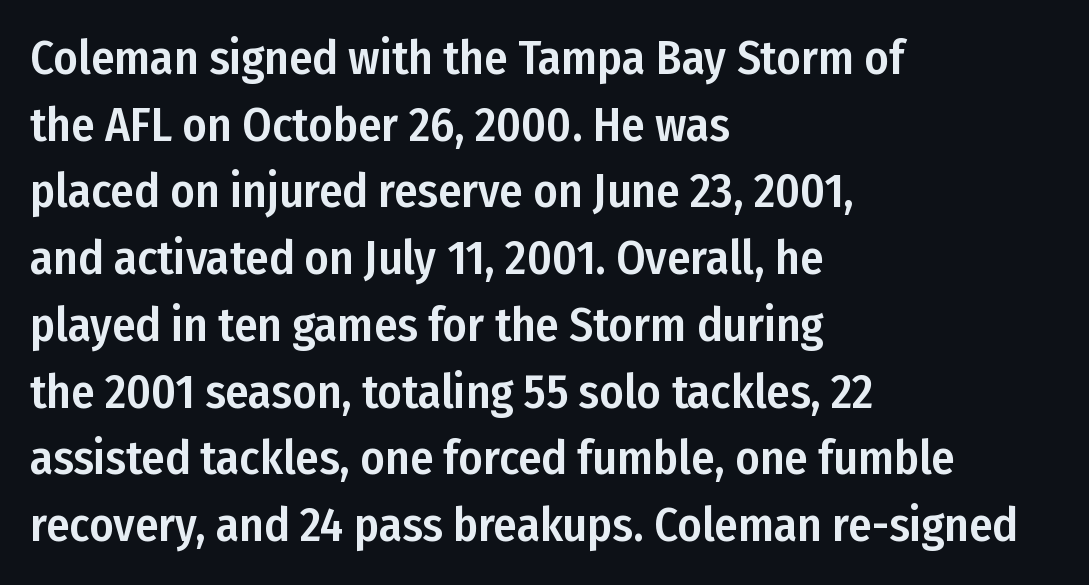
{"serif": "no", "italic": "no", "width": "condensed", "stroke_contrast": "low", "x_height": "medium", "monospaced": "no", "underline": "no", "align": "left", "line_spacing": "normal", "line_spacing_ratio": 1.42, "letter_spacing": "normal", "letter_spacing_em": 0.0, "glyph_px": 47}
